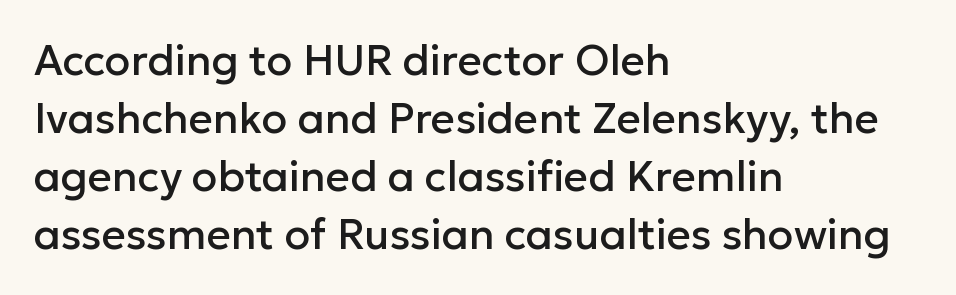
The image shows 42 px sans-serif type, upright; set left-aligned, normal line spacing (1.38x), normal letter spacing, not underlined; low stroke contrast and a medium x-height.
